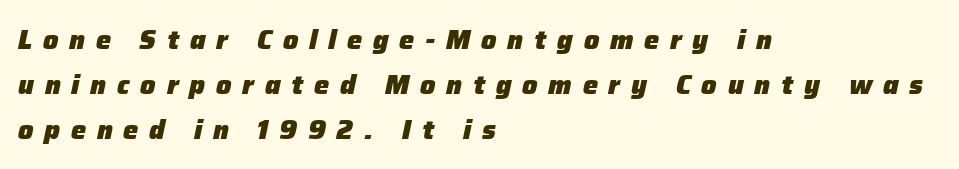
{"italic": "yes", "lean": "right", "slant_degrees": 12, "bold": "yes", "underline": "no", "align": "left", "line_spacing": "normal", "line_spacing_ratio": 1.66, "letter_spacing": "wide", "letter_spacing_em": 0.4, "glyph_px": 27}
